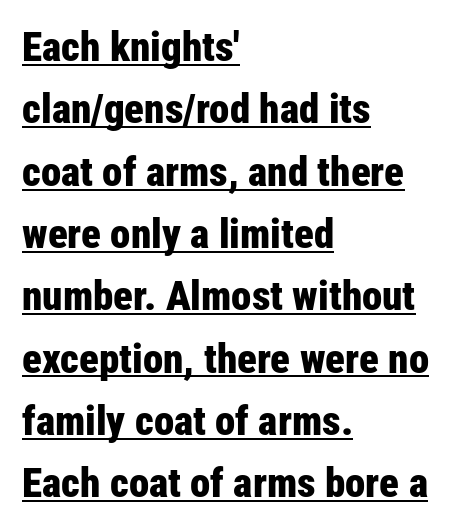
The image shows 41 px bold, condensed sans-serif type, upright; set left-aligned, normal line spacing (1.52x), normal letter spacing, underlined; low stroke contrast and a medium x-height.
